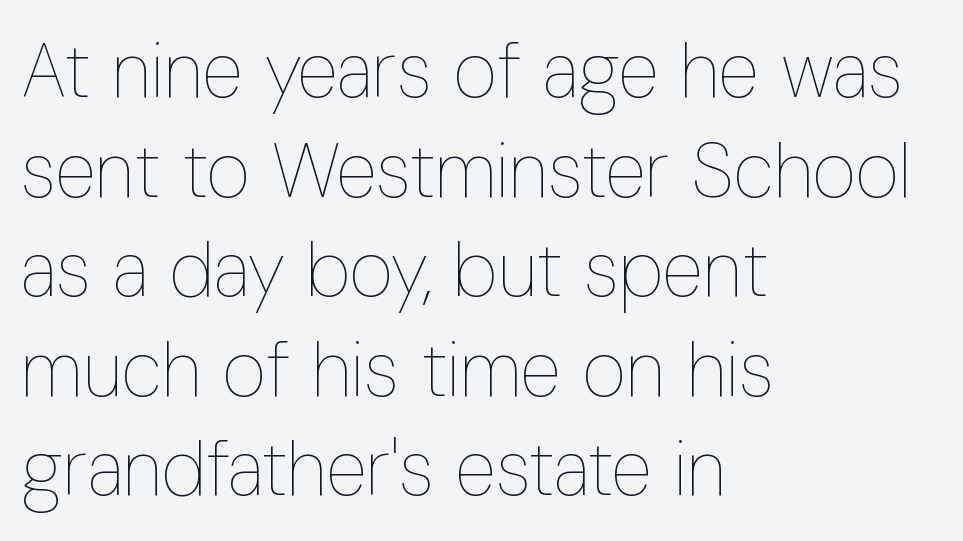
{"italic": "no", "bold": "no", "weight": "thin", "width": "condensed", "stroke_contrast": "low", "x_height": "medium", "monospaced": "no", "underline": "no", "align": "left", "line_spacing": "normal", "line_spacing_ratio": 1.31, "letter_spacing": "normal", "letter_spacing_em": 0.0, "glyph_px": 76}
